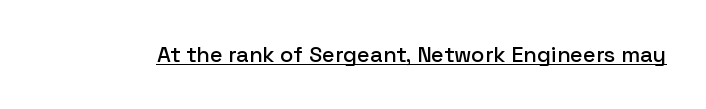
The image shows 22 px text type, upright; set normal letter spacing, underlined.
